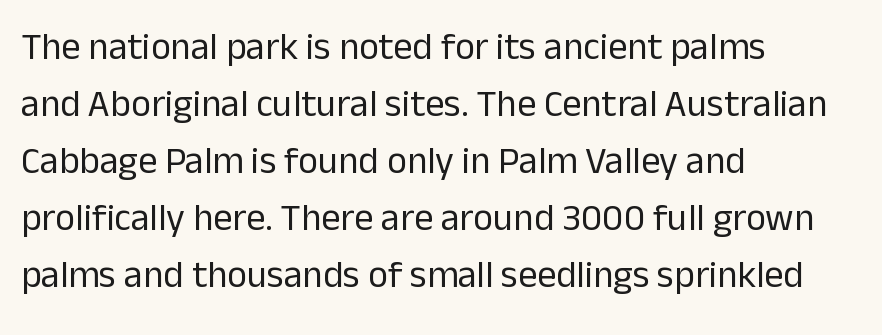
{"serif": "no", "italic": "no", "bold": "no", "weight": "regular", "width": "normal", "stroke_contrast": "low", "x_height": "medium", "monospaced": "no", "underline": "no", "align": "left", "line_spacing": "normal", "line_spacing_ratio": 1.5, "letter_spacing": "normal", "letter_spacing_em": 0.0, "glyph_px": 38}
